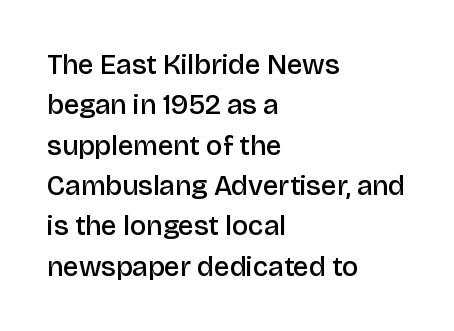
The image shows 28 px semibold sans-serif type, upright; set left-aligned, normal line spacing (1.44x), normal letter spacing, not underlined; low stroke contrast and a large x-height.
